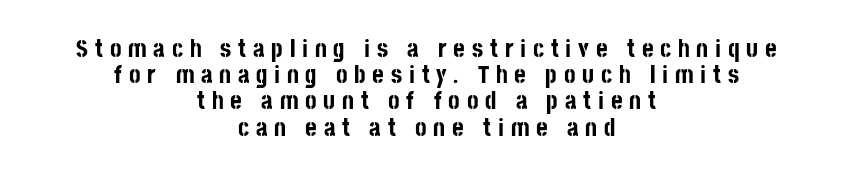
Q: Is the text bold? A: Yes.
Q: Is the text italic (slanted)? A: No, it is upright.
Q: Is the text underlined? A: No.
Q: How is the paragraph aligned? A: Centered.
Q: Is the spacing between letters normal or unusually wide? A: Unusually wide.
Q: Is the spacing between lines tight, normal or loose? A: Tight.
